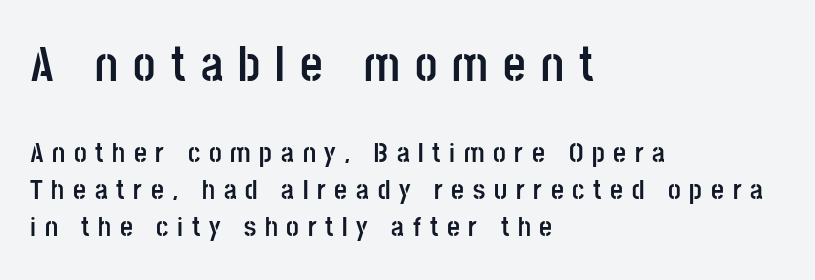
Check under the words: just untouched page. No italicization has been applied; the sample stays upright. Strong, thick strokes mark this as bold type. Normally led — the rows are evenly, conventionally spaced. A student would notice the top passage is typeset larger than what follows. Is this a sans? Yes — the strokes have no serifs.
